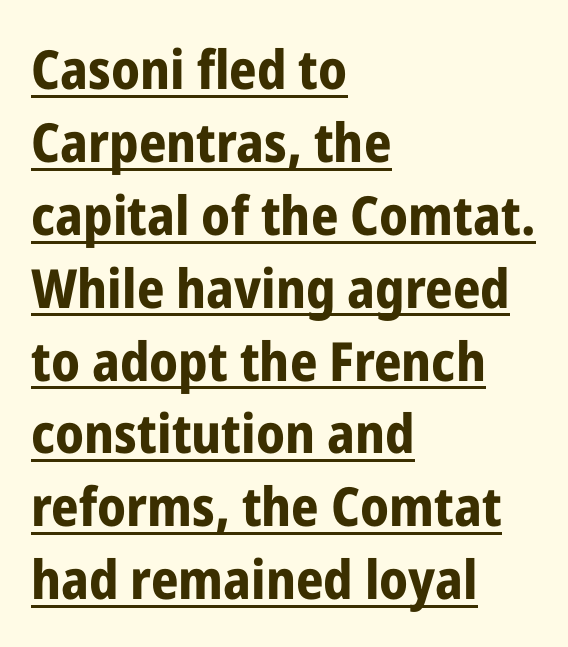
Look at the bottom of the vertical strokes: they stop flat, with no serifs. A student would call this left alignment; a typographer would say flush left, rag right. Compared with an ordinary text face, these strokes are far heavier — a full bold. Vertically, the passage feels balanced, rows spaced as you'd expect.
